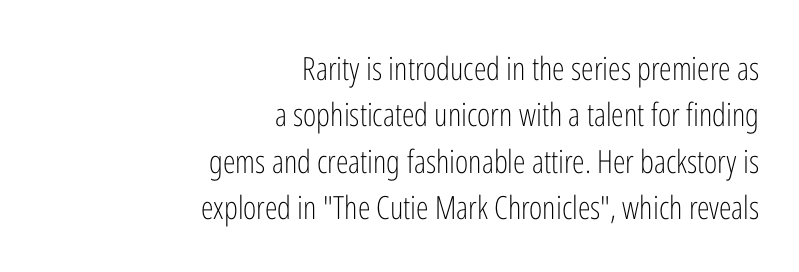
Q: Is the text bold? A: No.
Q: Is the text italic (slanted)? A: No, it is upright.
Q: Is the typeface a serif or a sans-serif typeface? A: Sans-serif.
Q: Is the text underlined? A: No.
Q: How is the paragraph aligned? A: Right-aligned.
Q: Is the spacing between letters normal or unusually wide? A: Normal.
Q: Is the spacing between lines tight, normal or loose? A: Normal.
Q: Width (condensed, normal, or wide)? A: Condensed.
Q: Stroke contrast? A: Low.
Q: x-height? A: Medium.
Q: Monospaced? A: No.
